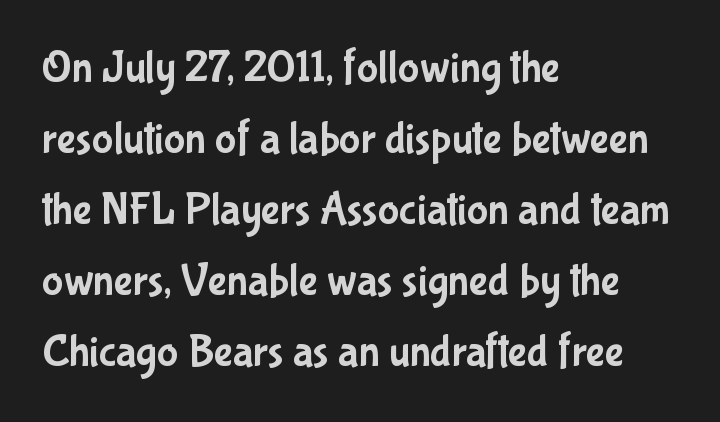
The image shows 45 px condensed sans-serif type, upright; set left-aligned, normal line spacing (1.58x), normal letter spacing, not underlined; low stroke contrast and a medium x-height.
